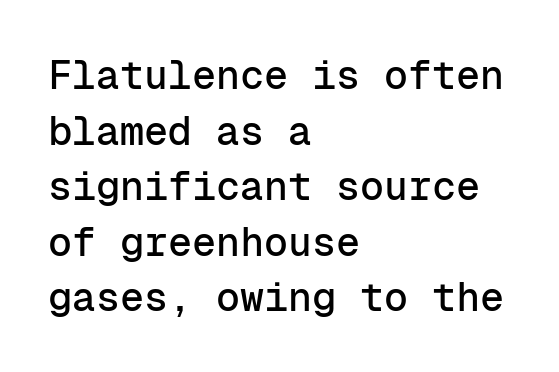
Q: Is the text italic (slanted)? A: No, it is upright.
Q: Is the typeface a serif or a sans-serif typeface? A: Sans-serif.
Q: Is the text underlined? A: No.
Q: How is the paragraph aligned? A: Left-aligned.
Q: Is the spacing between letters normal or unusually wide? A: Normal.
Q: Is the spacing between lines tight, normal or loose? A: Normal.
Q: Width (condensed, normal, or wide)? A: Normal.
Q: Stroke contrast? A: Low.
Q: x-height? A: Medium.
Q: Monospaced? A: Yes.
